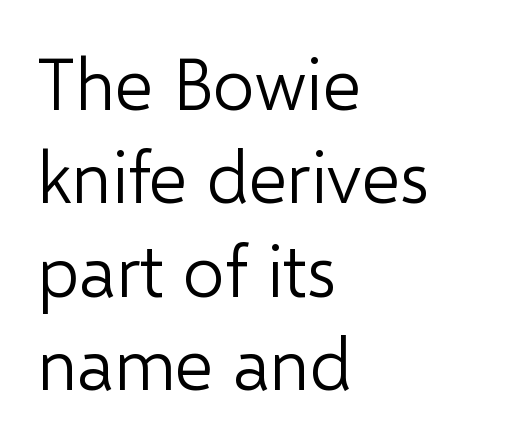
These lines are set flush left with a ragged right edge. What kind of face is this? One without serifs — a sans. Bold? No — there's no thickening of the strokes. This sample uses plain, unmodified letter spacing. How would I describe the line gaps? Plain and ordinary.
